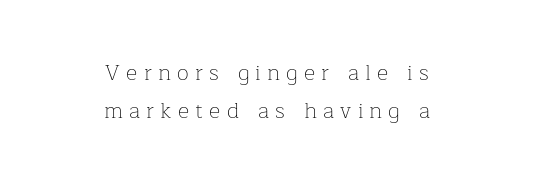
The image shows 22 px text type, upright; set centered, line spacing 1.71x, unusually wide letter spacing (+0.28 em), not underlined.
